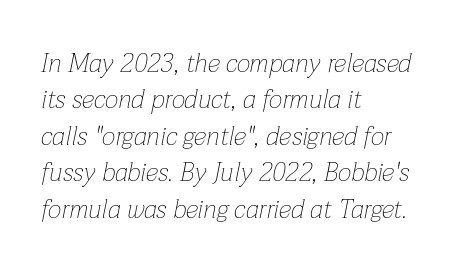
{"italic": "yes", "lean": "right", "slant_degrees": 12, "bold": "no", "underline": "no", "align": "left", "line_spacing": "normal", "line_spacing_ratio": 1.4, "letter_spacing": "normal", "letter_spacing_em": 0.0, "glyph_px": 26}
